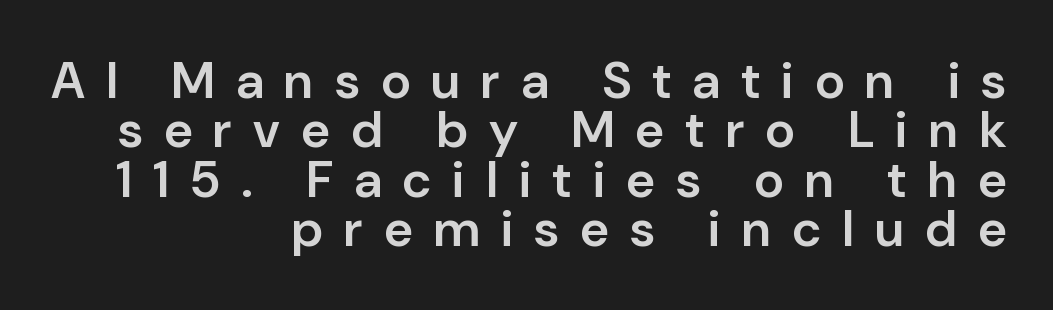
Q: Is the text bold? A: Semi-bold.
Q: Is the text italic (slanted)? A: No, it is upright.
Q: Is the typeface a serif or a sans-serif typeface? A: Sans-serif.
Q: Is the text underlined? A: No.
Q: How is the paragraph aligned? A: Right-aligned.
Q: Is the spacing between letters normal or unusually wide? A: Unusually wide.
Q: Is the spacing between lines tight, normal or loose? A: Tight.
Q: Width (condensed, normal, or wide)? A: Normal.
Q: Stroke contrast? A: Low.
Q: x-height? A: Medium.
Q: Monospaced? A: No.
